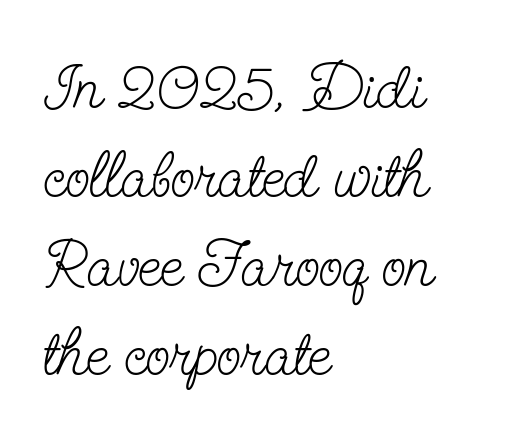
Q: Is the text bold? A: No.
Q: Is the text italic (slanted)? A: Yes.
Q: Is the typeface a serif or a sans-serif typeface? A: Serif.
Q: Is the text underlined? A: No.
Q: How is the paragraph aligned? A: Left-aligned.
Q: Is the spacing between letters normal or unusually wide? A: Normal.
Q: Is the spacing between lines tight, normal or loose? A: Normal.
Q: Width (condensed, normal, or wide)? A: Condensed.
Q: Stroke contrast? A: Low.
Q: x-height? A: Small.
Q: Monospaced? A: No.
